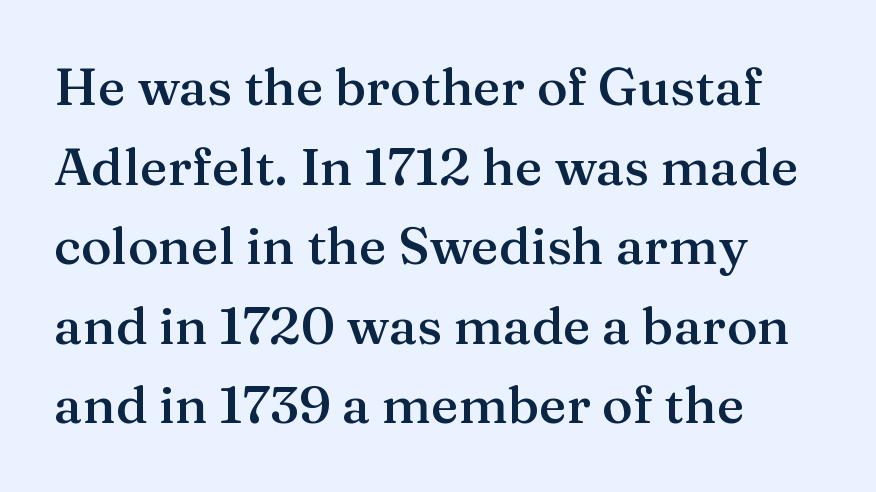
Q: Is the text bold? A: Semi-bold.
Q: Is the text italic (slanted)? A: No, it is upright.
Q: Is the typeface a serif or a sans-serif typeface? A: Serif.
Q: Is the text underlined? A: No.
Q: How is the paragraph aligned? A: Left-aligned.
Q: Is the spacing between letters normal or unusually wide? A: Normal.
Q: Is the spacing between lines tight, normal or loose? A: Normal.
Q: Width (condensed, normal, or wide)? A: Normal.
Q: Stroke contrast? A: Medium.
Q: x-height? A: Medium.
Q: Monospaced? A: No.
